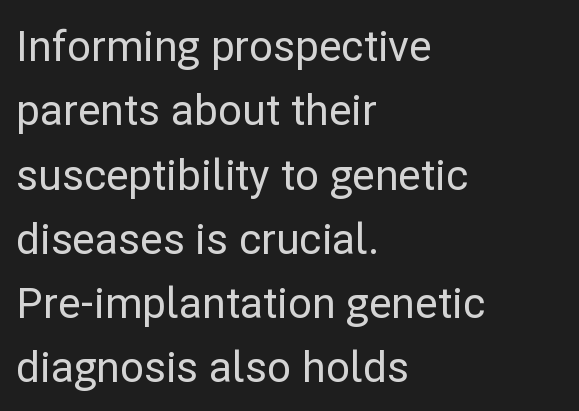
Q: Is the text italic (slanted)? A: No, it is upright.
Q: Is the typeface a serif or a sans-serif typeface? A: Sans-serif.
Q: Is the text underlined? A: No.
Q: How is the paragraph aligned? A: Left-aligned.
Q: Is the spacing between letters normal or unusually wide? A: Normal.
Q: Is the spacing between lines tight, normal or loose? A: Normal.
Q: Width (condensed, normal, or wide)? A: Normal.
Q: Stroke contrast? A: Low.
Q: x-height? A: Medium.
Q: Monospaced? A: No.
